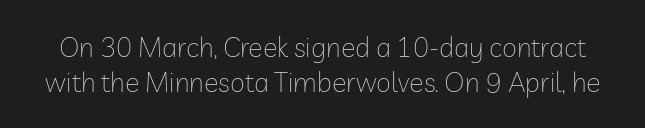
The image shows 27 px text type, upright; set normal line spacing (1.29x), normal letter spacing, not underlined.
